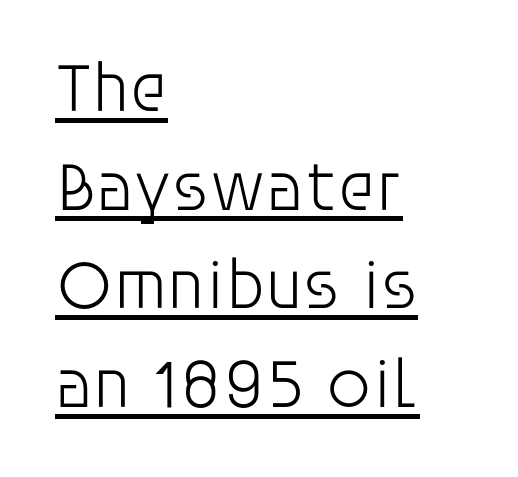
The image shows 70 px light sans-serif type, upright; set left-aligned, normal line spacing (1.41x), normal letter spacing, underlined; low stroke contrast and a large x-height.
